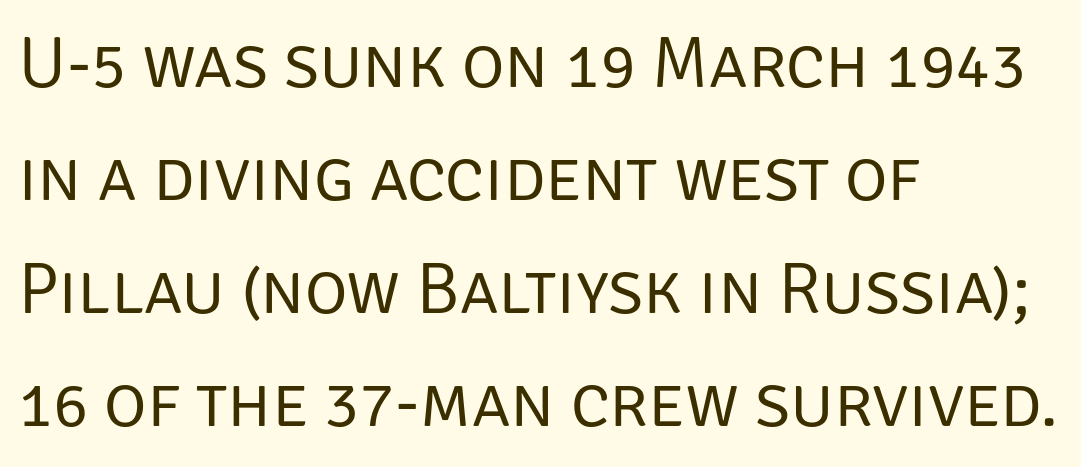
Counters stay open thanks to moderate or lighter strokes. Do the characters align in a grid? No, the font is proportional. A clean baseline with only descenders dipping below it. The vertical gap from one line to the next is medium. A typesetter would call this zero additional tracking. What kind of face is this? One without serifs — a sans.
